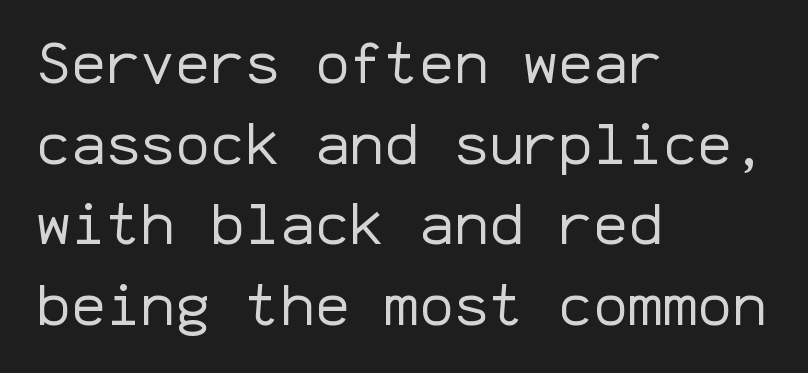
Q: Is the text bold? A: No.
Q: Is the text italic (slanted)? A: No, it is upright.
Q: Is the typeface a serif or a sans-serif typeface? A: Sans-serif.
Q: Is the text underlined? A: No.
Q: How is the paragraph aligned? A: Left-aligned.
Q: Is the spacing between letters normal or unusually wide? A: Normal.
Q: Is the spacing between lines tight, normal or loose? A: Normal.
Q: Width (condensed, normal, or wide)? A: Normal.
Q: Stroke contrast? A: Low.
Q: x-height? A: Medium.
Q: Monospaced? A: Yes.
